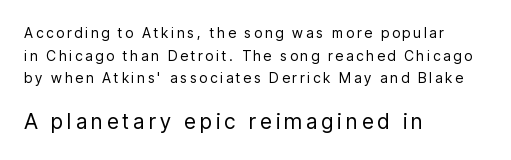
The image shows 21 px text type, upright; set left-aligned, normal line spacing (1.61x), unusually wide letter spacing (+0.21 em), not underlined; the second (bottom) block is 1.5x larger.
